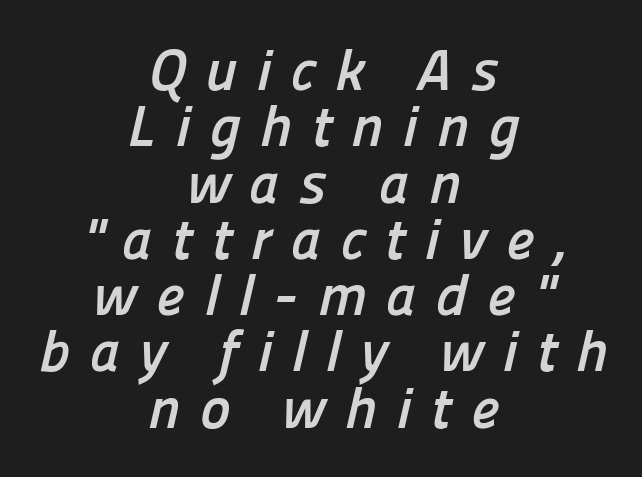
{"serif": "no", "bold": "yes", "weight": "semibold", "width": "normal", "stroke_contrast": "low", "x_height": "medium", "monospaced": "no", "underline": "no", "align": "center", "line_spacing": "tight", "line_spacing_ratio": 0.97, "letter_spacing": "wide", "letter_spacing_em": 0.33, "glyph_px": 58}
